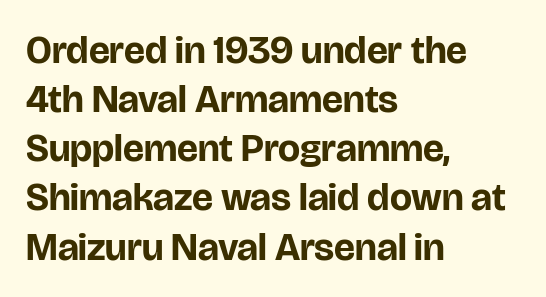
Q: Is the text bold? A: Yes.
Q: Is the text italic (slanted)? A: No, it is upright.
Q: Is the typeface a serif or a sans-serif typeface? A: Sans-serif.
Q: Is the text underlined? A: No.
Q: How is the paragraph aligned? A: Left-aligned.
Q: Is the spacing between letters normal or unusually wide? A: Normal.
Q: Is the spacing between lines tight, normal or loose? A: Normal.
Q: Width (condensed, normal, or wide)? A: Normal.
Q: Stroke contrast? A: Low.
Q: x-height? A: Large.
Q: Monospaced? A: No.
